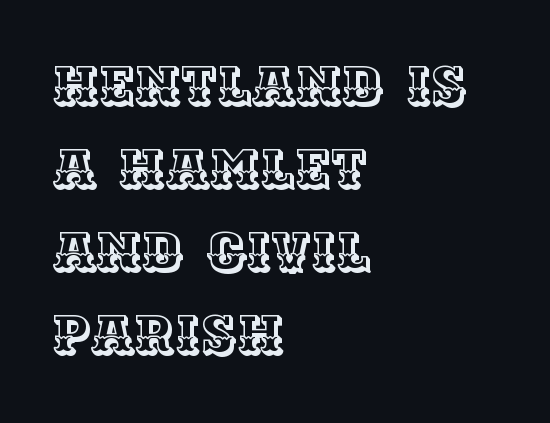
Nothing unusual about the tracking: characters are spaced as the font intends. The zone under the glyphs is completely vacant. In terms of leading, this rendering sits right in the middle. Character widths vary here, with narrow letters taking less room than wide ones. Caption: multi-line text, flush left, ragged right.
